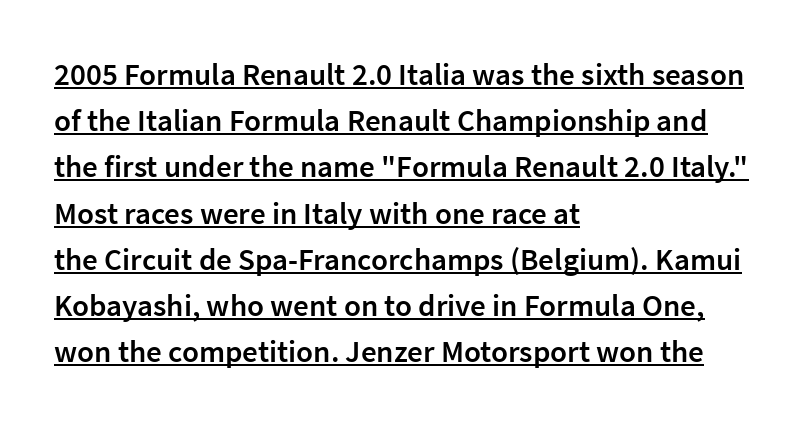
{"serif": "no", "italic": "no", "bold": "semi", "weight": "semibold", "width": "normal", "stroke_contrast": "low", "x_height": "medium", "monospaced": "no", "underline": "yes", "align": "left", "line_spacing": "normal", "line_spacing_ratio": 1.49, "letter_spacing": "normal", "letter_spacing_em": 0.0, "glyph_px": 31}
